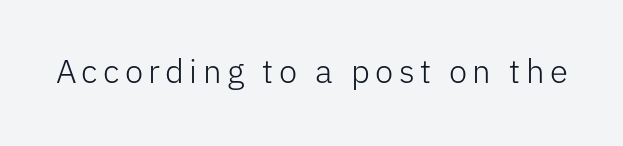
{"serif": "no", "italic": "no", "bold": "no", "weight": "light", "width": "normal", "stroke_contrast": "low", "x_height": "medium", "monospaced": "no", "underline": "no", "glyph_px": 33}
